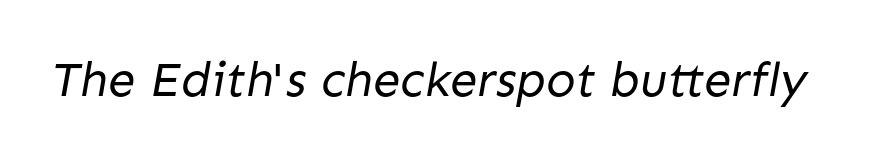
{"serif": "no", "bold": "no", "weight": "regular", "width": "normal", "stroke_contrast": "low", "x_height": "medium", "monospaced": "no", "underline": "no", "letter_spacing": "normal", "letter_spacing_em": 0.0, "glyph_px": 49}
